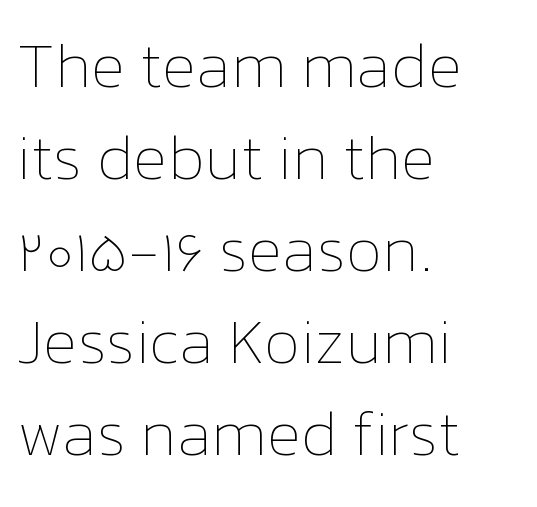
{"italic": "no", "bold": "no", "weight": "thin", "width": "normal", "stroke_contrast": "low", "x_height": "medium", "monospaced": "no", "underline": "no", "align": "left", "line_spacing": "normal", "line_spacing_ratio": 1.46, "letter_spacing": "normal", "letter_spacing_em": 0.0, "glyph_px": 63}
